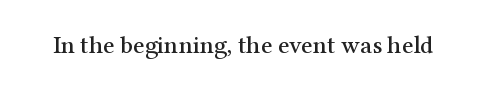
{"italic": "no", "underline": "no", "letter_spacing": "normal", "letter_spacing_em": 0.0, "glyph_px": 25}
